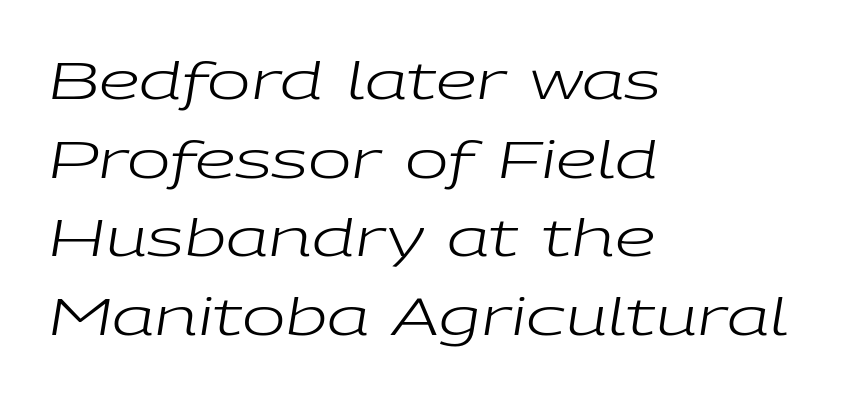
The image shows 52 px regular-weight, wide type, italic (leaning right); set left-aligned, normal line spacing (1.51x), normal letter spacing, not underlined; low stroke contrast and a medium x-height.
